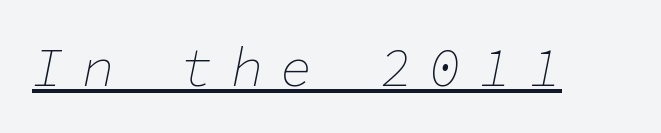
Q: Is the text bold? A: No.
Q: Is the text italic (slanted)? A: Yes, it leans right by about 11 degrees.
Q: Is the text underlined? A: Yes.
Q: Is the spacing between letters normal or unusually wide? A: Unusually wide.
Q: Width (condensed, normal, or wide)? A: Normal.
Q: Stroke contrast? A: Low.
Q: x-height? A: Medium.
Q: Monospaced? A: Yes.
